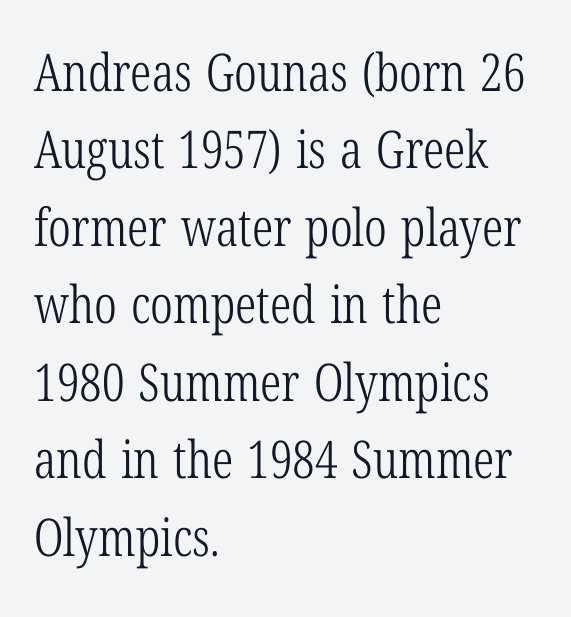
Is this a fixed-width face? No — the glyphs have proportional, varying widths. The lines in this sample share a left origin and differ only in where they stop. Tall strokes in this sample are plumb rather than angled. The letterforms sit shoulder to shoulder at normal distance. Heft: none added — not bold.
